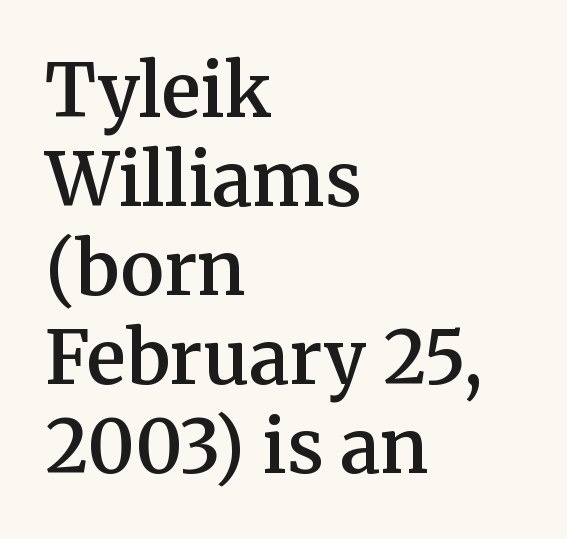
Q: Is the text bold? A: Semi-bold.
Q: Is the text italic (slanted)? A: No, it is upright.
Q: Is the typeface a serif or a sans-serif typeface? A: Serif.
Q: Is the text underlined? A: No.
Q: How is the paragraph aligned? A: Left-aligned.
Q: Is the spacing between letters normal or unusually wide? A: Normal.
Q: Width (condensed, normal, or wide)? A: Normal.
Q: Stroke contrast? A: Medium.
Q: x-height? A: Medium.
Q: Monospaced? A: No.
